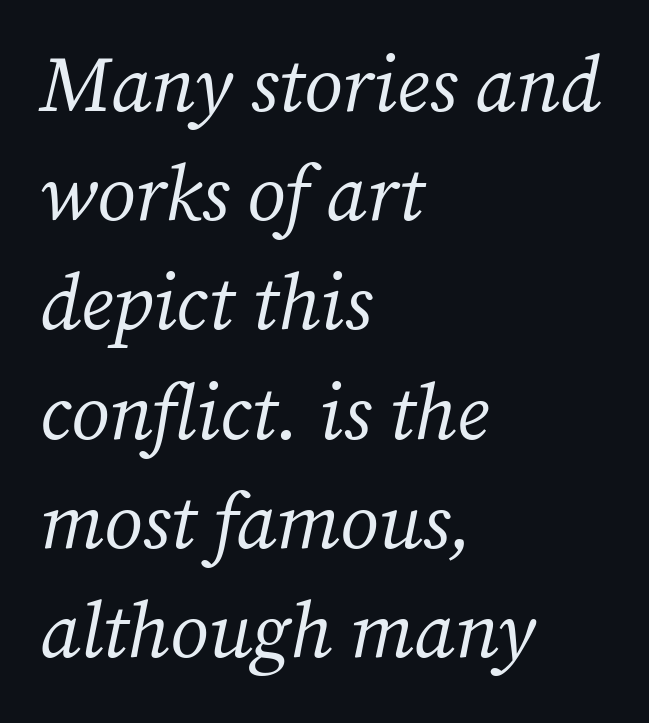
The image shows 78 px regular-weight serif type, italic (leaning right); set left-aligned, normal line spacing (1.4x), normal letter spacing, not underlined; medium stroke contrast and a medium x-height.
